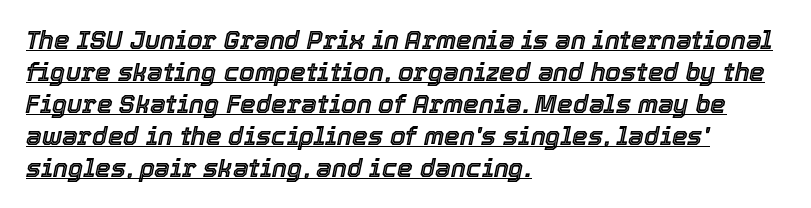
Default kerning and tracking; the words read as compact shapes. Baseline-to-baseline distance is the conventional proportion of letter height. Characters are canted at an angle relative to the baseline's perpendicular. Alignment: flush left. What decoration does the sample have? An underline.
